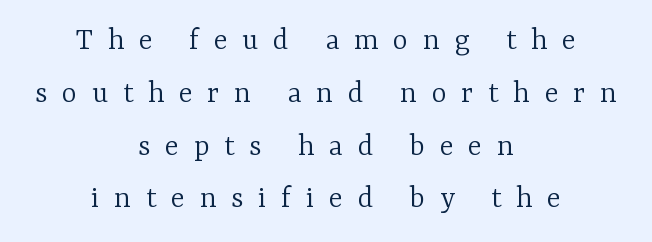
The axis of the letterforms is exactly vertical. Centered paragraph, ragged on both sides. Heaviness? Minimal to ordinary, like unemphasized prose. Beneath every word, the page is bare. The block of text has a typical density, with ordinary space between rows. Tracking value appears strongly positive — letters spread wide.
